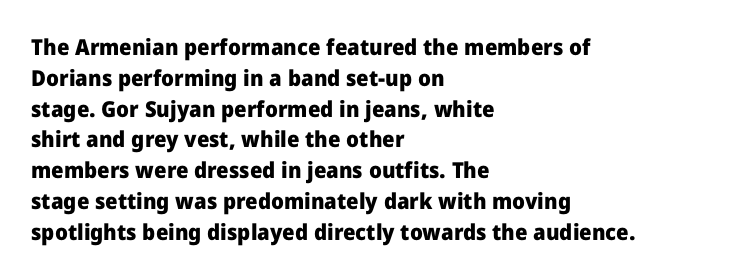
{"italic": "no", "bold": "yes", "underline": "no", "align": "left", "line_spacing": "normal", "line_spacing_ratio": 1.4, "letter_spacing": "normal", "letter_spacing_em": 0.0, "glyph_px": 22}
